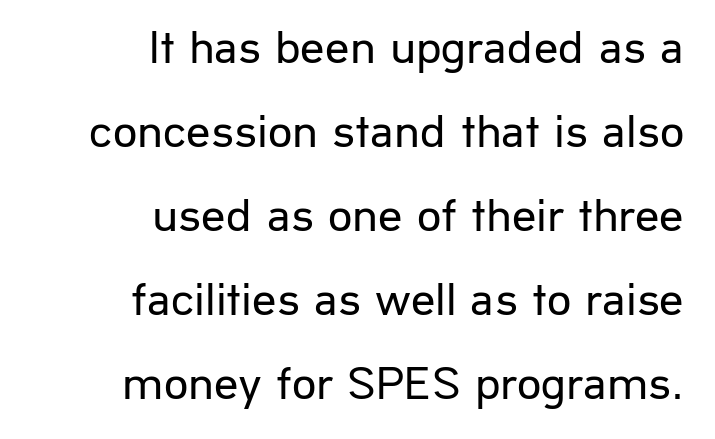
The image shows 48 px regular-weight sans-serif type, upright; set right-aligned, line spacing 1.75x, normal letter spacing, not underlined; low stroke contrast and a medium x-height.
